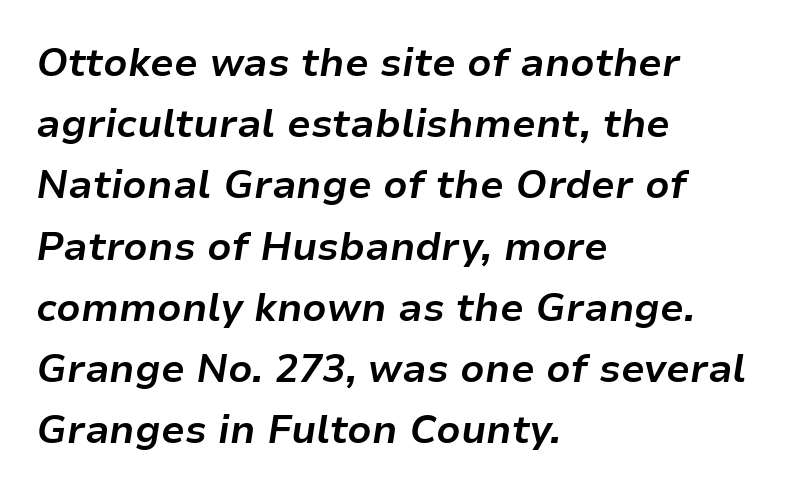
Q: Is the text bold? A: Yes.
Q: Is the text italic (slanted)? A: Yes, it leans right by about 9 degrees.
Q: Is the text underlined? A: No.
Q: How is the paragraph aligned? A: Left-aligned.
Q: Is the spacing between letters normal or unusually wide? A: Normal.
Q: Is the spacing between lines tight, normal or loose? A: Normal.
Q: Width (condensed, normal, or wide)? A: Normal.
Q: Stroke contrast? A: Low.
Q: x-height? A: Medium.
Q: Monospaced? A: No.
